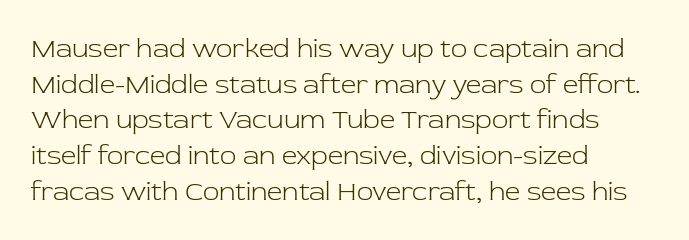
{"italic": "no", "bold": "no", "underline": "no", "align": "left", "line_spacing": "normal", "line_spacing_ratio": 1.32, "letter_spacing": "normal", "letter_spacing_em": 0.0, "glyph_px": 27}
